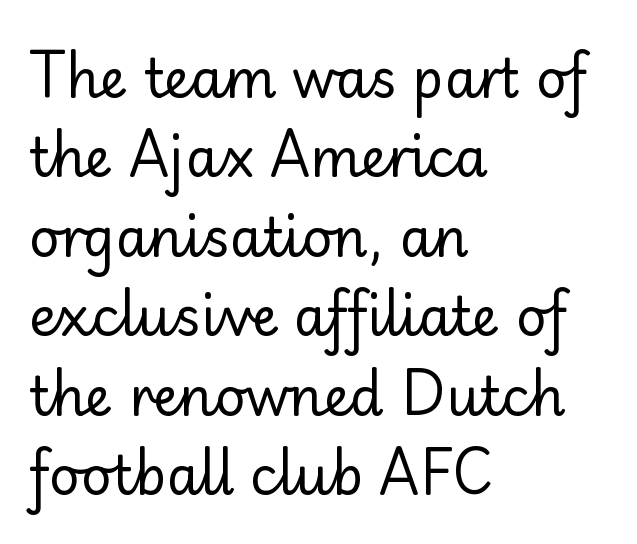
Q: Is the text bold? A: No.
Q: Is the text italic (slanted)? A: No, it is upright.
Q: Is the typeface a serif or a sans-serif typeface? A: Sans-serif.
Q: Is the text underlined? A: No.
Q: How is the paragraph aligned? A: Left-aligned.
Q: Is the spacing between letters normal or unusually wide? A: Normal.
Q: Is the spacing between lines tight, normal or loose? A: Normal.
Q: Width (condensed, normal, or wide)? A: Normal.
Q: Stroke contrast? A: Low.
Q: x-height? A: Small.
Q: Monospaced? A: No.
